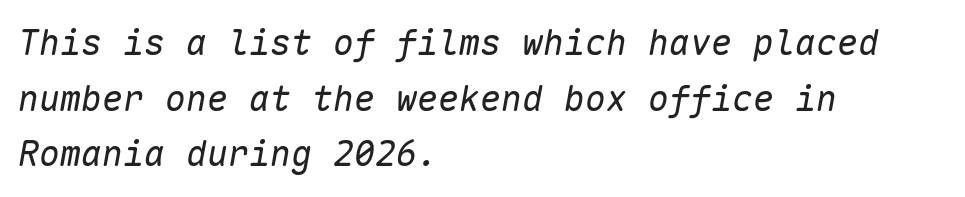
{"italic": "yes", "lean": "right", "slant_degrees": 10, "bold": "no", "weight": "regular", "width": "normal", "stroke_contrast": "low", "x_height": "medium", "monospaced": "yes", "underline": "no", "align": "left", "line_spacing": "normal", "line_spacing_ratio": 1.59, "letter_spacing": "normal", "letter_spacing_em": 0.0, "glyph_px": 35}
